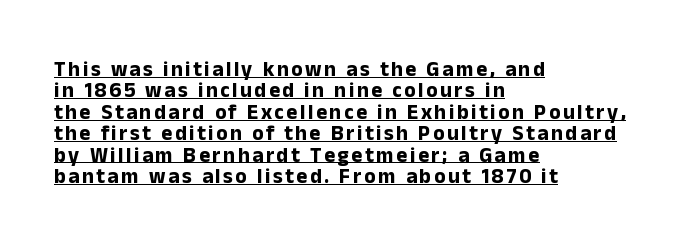
The sample has been set heavy, in full bold. One glance says dense: line gaps are narrower than usual. Is there an underline? Yes — a line sits under the letters. No italicization has been applied; the sample stays upright.
